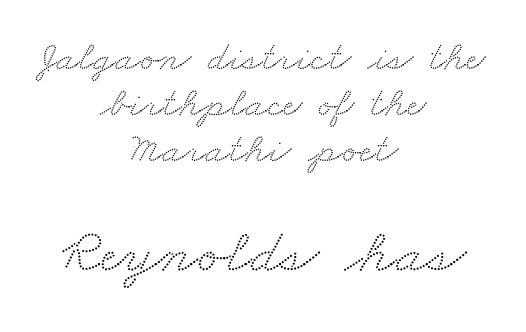
{"serif": "yes", "width": "wide", "stroke_contrast": "medium", "x_height": "small", "monospaced": "no", "underline": "no", "align": "center", "line_spacing": "tight", "line_spacing_ratio": 1.09, "letter_spacing": "normal", "letter_spacing_em": 0.0, "larger_block": "second", "size_ratio": 1.5, "glyph_px": 63}
